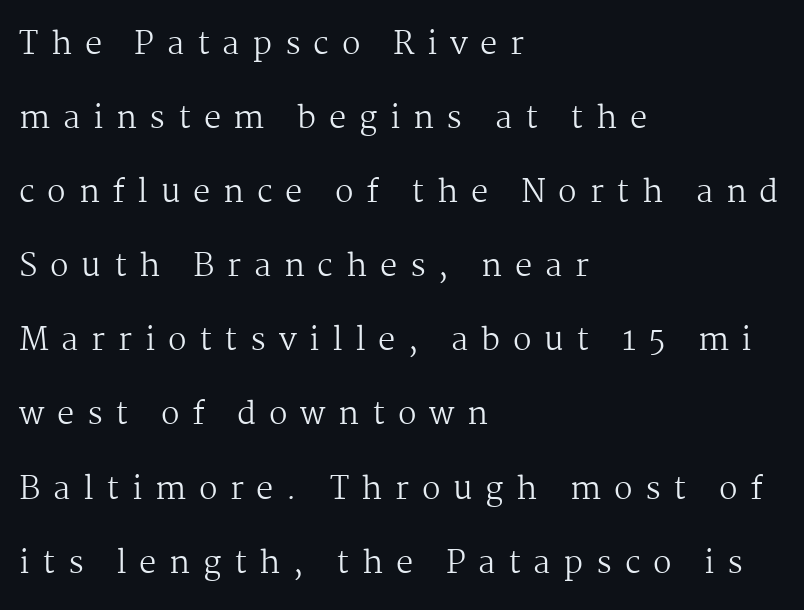
{"serif": "yes", "italic": "no", "bold": "no", "weight": "regular", "width": "normal", "stroke_contrast": "medium", "x_height": "medium", "monospaced": "no", "underline": "no", "align": "left", "line_spacing": "loose", "line_spacing_ratio": 2.39, "letter_spacing": "wide", "letter_spacing_em": 0.41, "glyph_px": 31}
